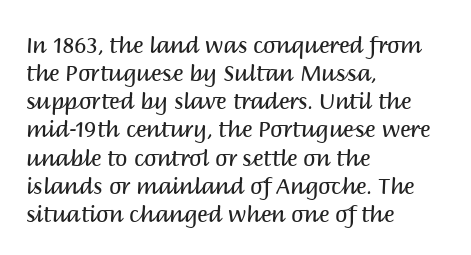
Normally led — the rows are evenly, conventionally spaced. Underlining? Definitely not there. The passage is arranged the way most books set body copy — flush left. Default kerning and tracking; the words read as compact shapes.
